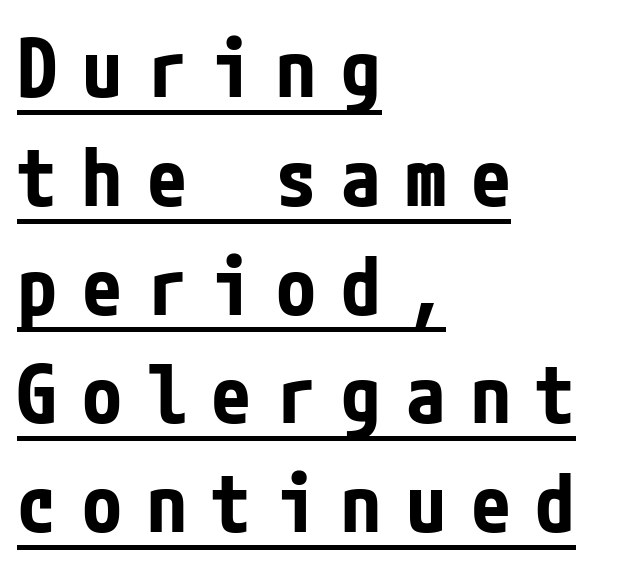
{"serif": "no", "italic": "no", "bold": "yes", "weight": "bold", "width": "condensed", "stroke_contrast": "low", "x_height": "medium", "underline": "yes", "align": "left", "line_spacing": "normal", "line_spacing_ratio": 1.36, "letter_spacing": "wide", "letter_spacing_em": 0.31, "glyph_px": 80}
